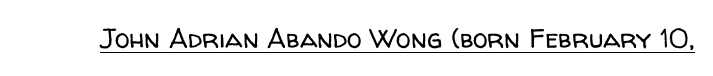
{"italic": "no", "bold": "no", "underline": "yes", "letter_spacing": "normal", "letter_spacing_em": 0.0, "glyph_px": 27}
